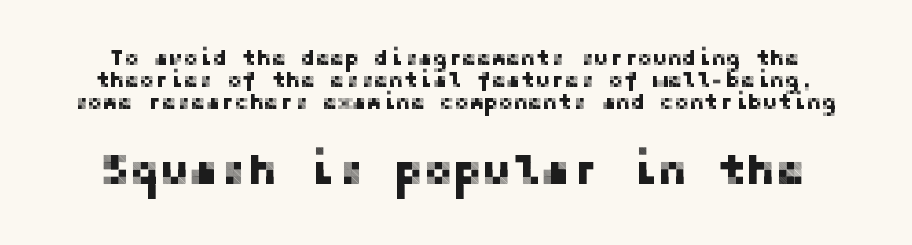
Q: Is the text italic (slanted)? A: No, it is upright.
Q: Is the typeface a serif or a sans-serif typeface? A: Sans-serif.
Q: Is the text underlined? A: No.
Q: Is the spacing between letters normal or unusually wide? A: Normal.
Q: Is the spacing between lines tight, normal or loose? A: Tight.
Q: Which block of text is set in a larger size, the first (top) or the second (bottom)? A: The second (bottom) one.
Q: Width (condensed, normal, or wide)? A: Normal.
Q: Stroke contrast? A: Low.
Q: x-height? A: Medium.
